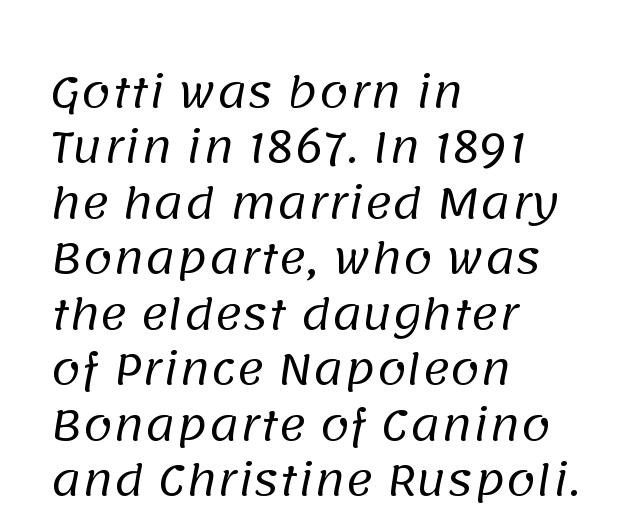
The image shows 42 px regular-weight sans-serif type; set left-aligned, normal line spacing (1.32x), normal letter spacing, not underlined; low stroke contrast and a large x-height.
